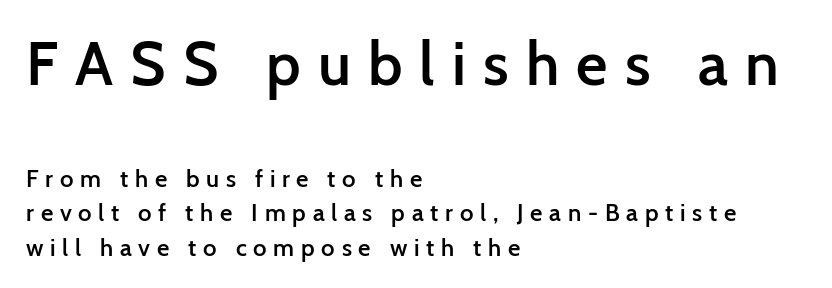
Nothing sits at the stroke ends, so this counts as sans-serif. Horizontally, the lines are justified to the leading edge only. Think of a printed novel: that variable character pitch is what you see here. Quick note: interline space is typical. Italic: no, the glyphs are upright roman. Characters follow at a spacing far wider than the type designer built in.
